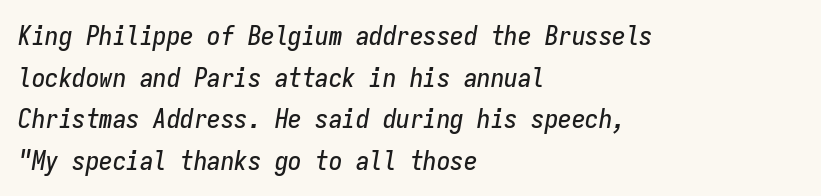
Q: Is the text italic (slanted)? A: Yes, it leans right by about 9 degrees.
Q: Is the text underlined? A: No.
Q: How is the paragraph aligned? A: Left-aligned.
Q: Is the spacing between letters normal or unusually wide? A: Normal.
Q: Is the spacing between lines tight, normal or loose? A: Normal.
